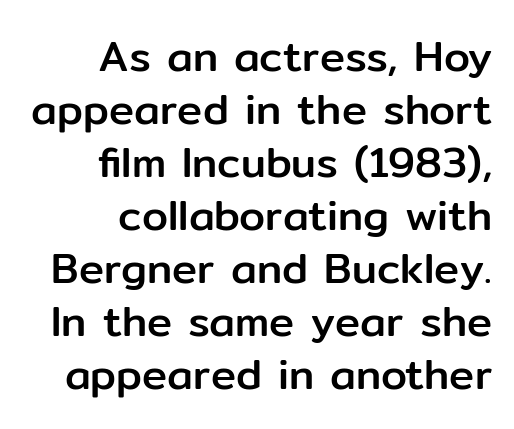
Q: Is the text italic (slanted)? A: No, it is upright.
Q: Is the typeface a serif or a sans-serif typeface? A: Sans-serif.
Q: Is the text underlined? A: No.
Q: How is the paragraph aligned? A: Right-aligned.
Q: Is the spacing between letters normal or unusually wide? A: Normal.
Q: Is the spacing between lines tight, normal or loose? A: Normal.
Q: Width (condensed, normal, or wide)? A: Normal.
Q: Stroke contrast? A: Low.
Q: x-height? A: Medium.
Q: Monospaced? A: No.
